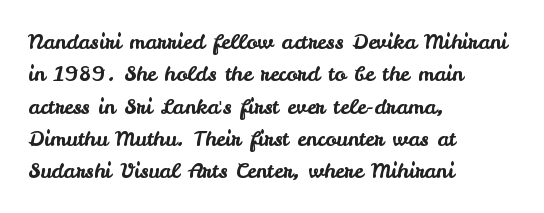
Glyph-to-glyph distance matches everyday printed text. Notice how descenders clear the ascenders below comfortably — that's standard leading. The strip under each line holds only bare page. Layout note: lines flush left.
